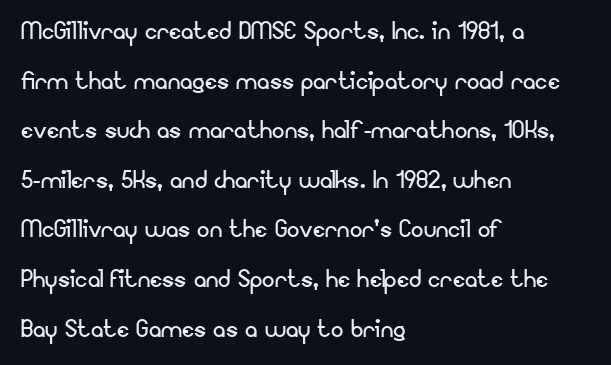
The setting favours the left margin, as ordinary paragraphs usually do. The typeface has the unassuming heft of standard copy or less. Each letter's strokes conclude bluntly, with no projecting serifs. Descender tails drop into unmarked territory.
